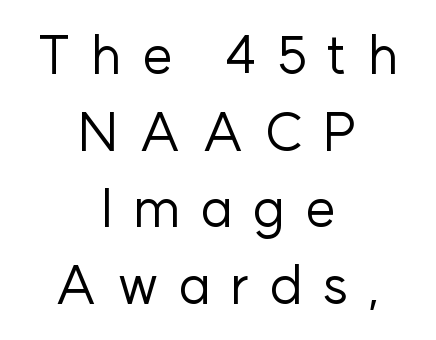
{"serif": "no", "italic": "no", "bold": "no", "weight": "regular", "width": "normal", "stroke_contrast": "low", "x_height": "medium", "monospaced": "no", "underline": "no", "align": "center", "line_spacing": "normal", "line_spacing_ratio": 1.42, "letter_spacing": "wide", "letter_spacing_em": 0.36, "glyph_px": 54}
